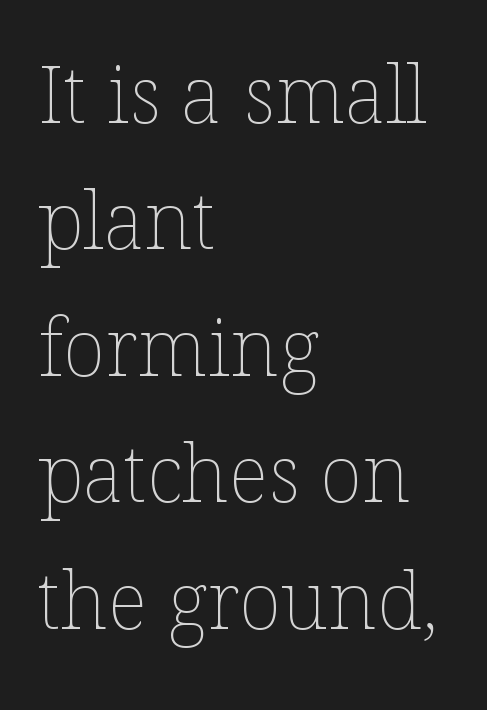
The image shows 79 px thin type, upright; set left-aligned, normal line spacing (1.6x), normal letter spacing, not underlined; low stroke contrast and a medium x-height.
